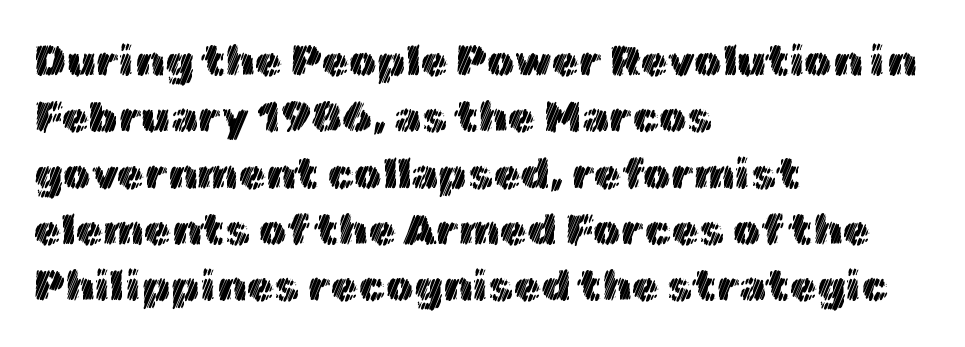
{"italic": "no", "width": "normal", "x_height": "medium", "monospaced": "no", "underline": "no", "align": "left", "line_spacing": "normal", "line_spacing_ratio": 1.28, "letter_spacing": "normal", "letter_spacing_em": 0.0, "glyph_px": 44}
